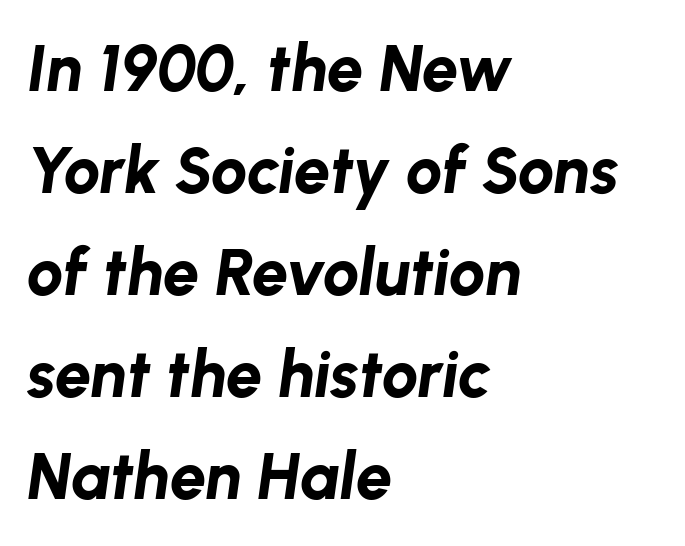
{"italic": "yes", "lean": "right", "slant_degrees": 8, "bold": "yes", "weight": "bold", "width": "normal", "stroke_contrast": "low", "x_height": "medium", "monospaced": "no", "underline": "no", "align": "left", "line_spacing": "normal", "line_spacing_ratio": 1.57, "letter_spacing": "normal", "letter_spacing_em": 0.0, "glyph_px": 65}
